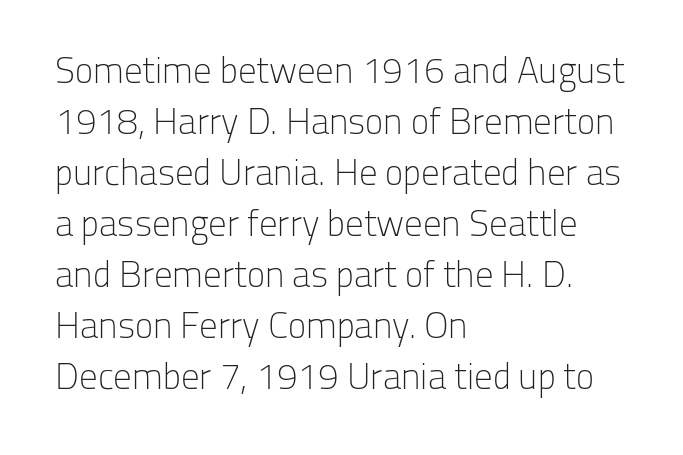
The image shows 37 px light sans-serif type, upright; set left-aligned, normal line spacing (1.38x), normal letter spacing, not underlined; low stroke contrast and a medium x-height.
